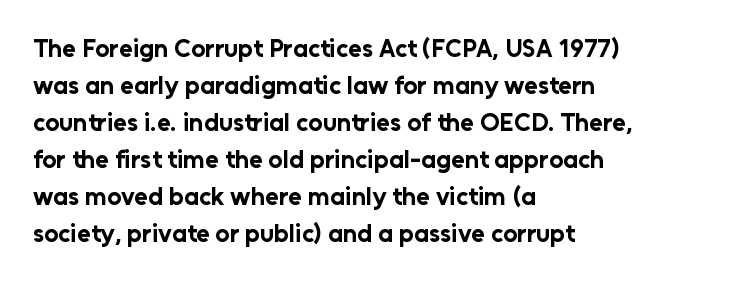
{"italic": "no", "bold": "yes", "underline": "no", "align": "left", "line_spacing": "normal", "line_spacing_ratio": 1.48, "letter_spacing": "normal", "letter_spacing_em": 0.0, "glyph_px": 25}
